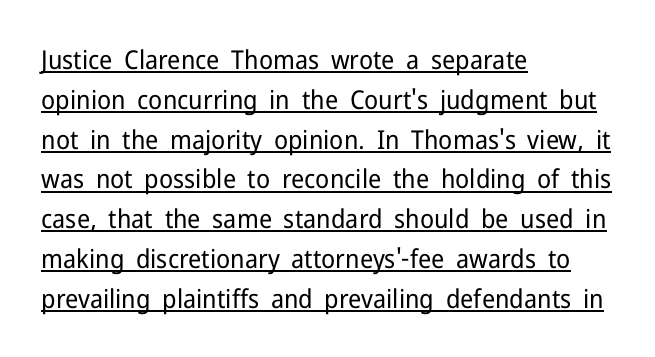
{"italic": "no", "bold": "no", "underline": "yes", "align": "left", "line_spacing": "normal", "line_spacing_ratio": 1.53, "letter_spacing": "normal", "letter_spacing_em": 0.0, "glyph_px": 26}
